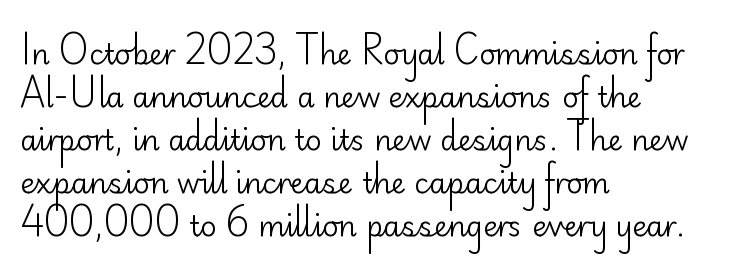
The image shows 28 px regular-weight sans-serif type, upright; set left-aligned, normal line spacing (1.54x), normal letter spacing, not underlined; low stroke contrast and a small x-height.
